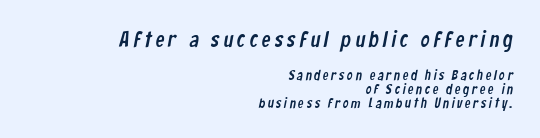
{"underline": "no", "align": "right", "line_spacing": "tight", "line_spacing_ratio": 1.0, "larger_block": "first", "size_ratio": 1.57, "glyph_px": 22}
